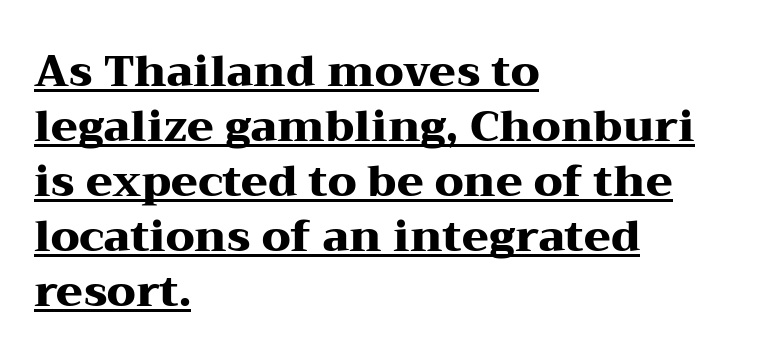
Leading matches the norm, producing a regular column. Inter-character spacing is left at the font's built-in metrics. Italic? Not at all — the glyphs are vertical. One-word summary of the alignment: left. Is there an underline? Yes — a line sits under the letters. Does the weight exceed regular? Yes, all the way to bold.
